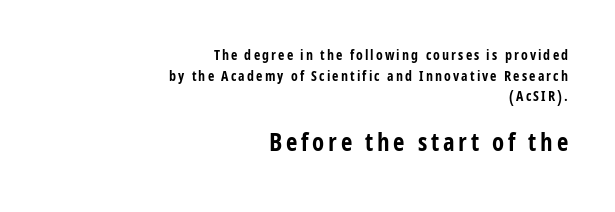
Q: Is the text bold? A: Yes.
Q: Is the text italic (slanted)? A: No, it is upright.
Q: Is the text underlined? A: No.
Q: How is the paragraph aligned? A: Right-aligned.
Q: Is the spacing between lines tight, normal or loose? A: Normal.
Q: Which block of text is set in a larger size, the first (top) or the second (bottom)? A: The second (bottom) one.
